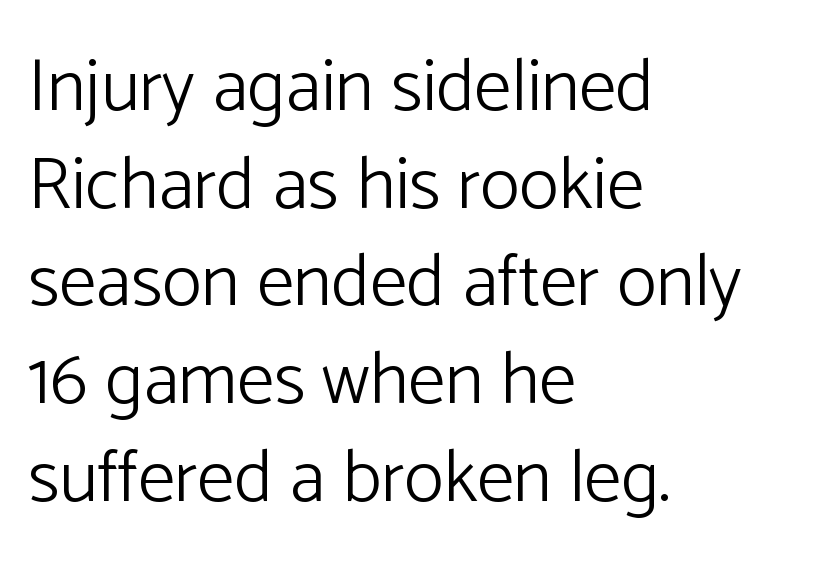
The letters stand upright; this is a roman face. The font sits on the lighter half of the weight spectrum, regular included. Evenly set lines give the paragraph a standard silhouette. Casual observation: everything's shoved over to the left.
